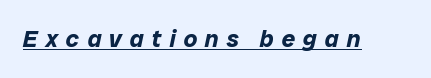
Q: Is the text bold? A: Yes.
Q: Is the text italic (slanted)? A: Yes, it leans right by about 12 degrees.
Q: Is the text underlined? A: Yes.
Q: Is the spacing between letters normal or unusually wide? A: Unusually wide.
